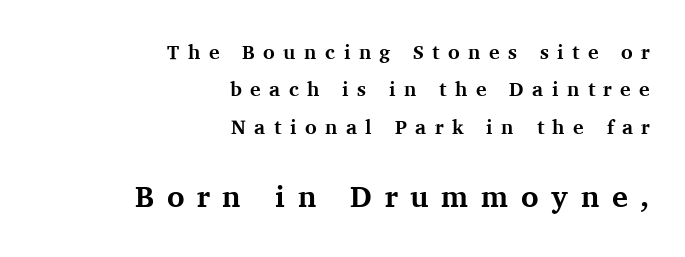
Q: Is the text bold? A: Yes.
Q: Is the text italic (slanted)? A: No, it is upright.
Q: Is the typeface a serif or a sans-serif typeface? A: Serif.
Q: Is the text underlined? A: No.
Q: How is the paragraph aligned? A: Right-aligned.
Q: Is the spacing between letters normal or unusually wide? A: Unusually wide.
Q: Which block of text is set in a larger size, the first (top) or the second (bottom)? A: The second (bottom) one.
Q: Width (condensed, normal, or wide)? A: Normal.
Q: Stroke contrast? A: Medium.
Q: x-height? A: Medium.
Q: Monospaced? A: No.
